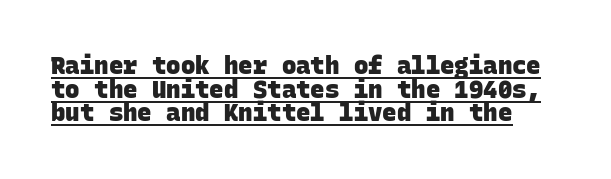
The gaps between neighbouring characters are ordinary and unremarkable. Quick note: interline space is minimal. The words here are underlined. The strokes are fattened all the way to bold.
